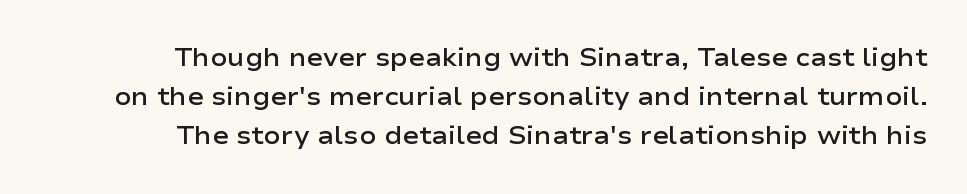
The image shows 25 px text type, upright; set right-aligned, normal line spacing (1.57x), normal letter spacing, not underlined.
